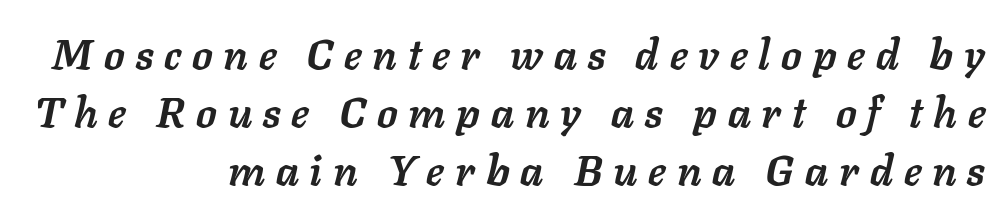
How heavy is the stroke? Heavy — this is a bold. Tracking value appears strongly positive — letters spread wide. Caption: multi-line text, flush right, ragged left. The strip under each line holds only bare page. The rendering uses natural spacing where letterforms have individual widths.
